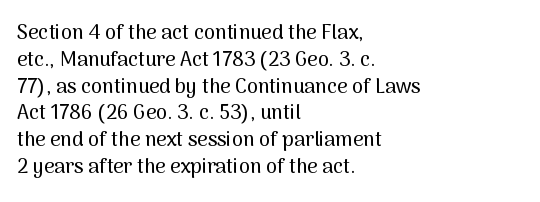
The image shows 20 px text type, upright; set left-aligned, normal line spacing (1.34x), normal letter spacing, not underlined.
